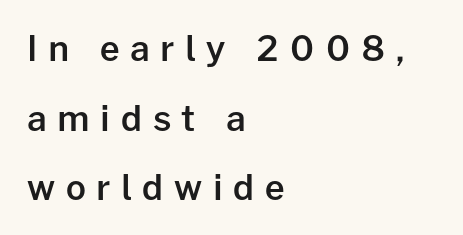
{"serif": "no", "italic": "no", "bold": "semi", "weight": "semibold", "width": "normal", "stroke_contrast": "low", "x_height": "medium", "monospaced": "no", "underline": "no", "align": "left", "line_spacing": "loose", "line_spacing_ratio": 1.99, "letter_spacing": "wide", "letter_spacing_em": 0.3, "glyph_px": 35}
